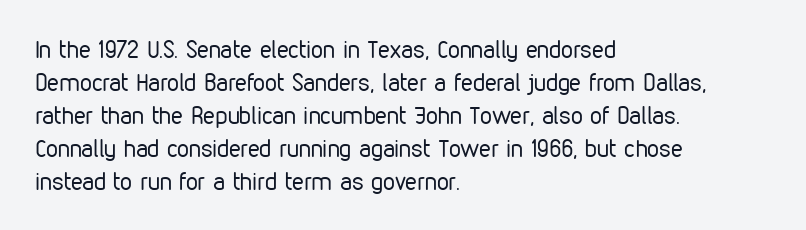
The image shows 24 px text type, upright; set left-aligned, normal line spacing (1.37x), normal letter spacing, not underlined.
